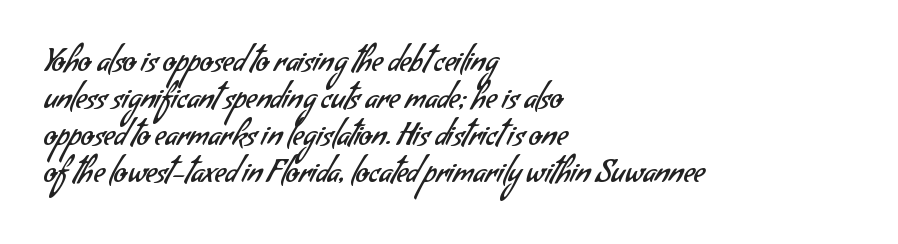
The image shows 30 px regular-weight sans-serif type; set left-aligned, line spacing 1.23x, normal letter spacing, not underlined; low stroke contrast and a small x-height.
